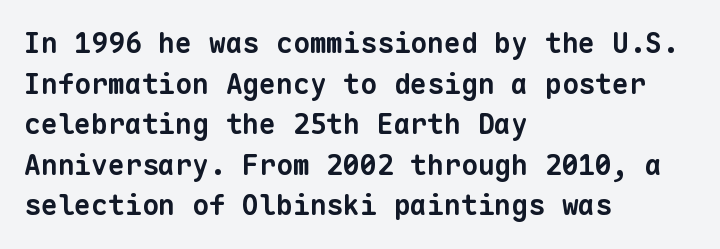
Honestly, the row spacing looks completely unremarkable. The characters display no serif detailing; their extremities are plain. Heavy, bold letterforms. Caption: standard tracking, unaltered. A student would call this left alignment; a typographer would say flush left, rag right. Each letter, wide or thin by design, is forced into the same width here.
